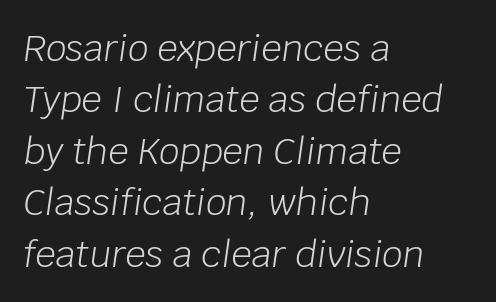
The image shows 36 px light type, italic (leaning right); set left-aligned, normal line spacing (1.43x), normal letter spacing, not underlined; low stroke contrast and a large x-height.
